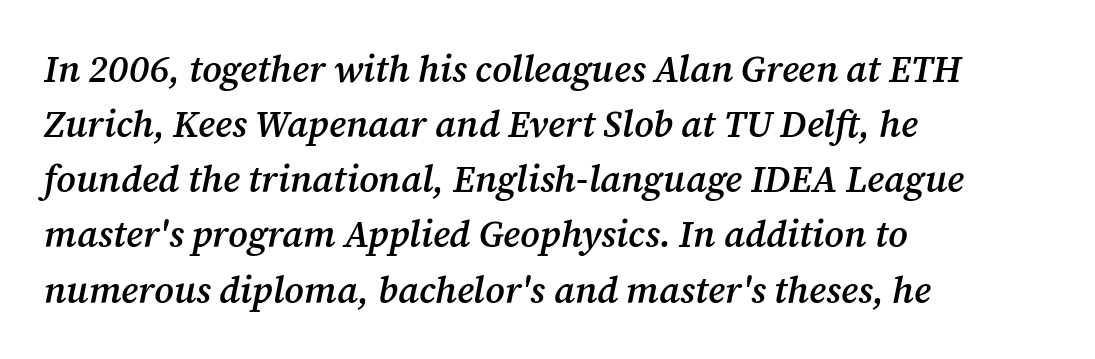
Left-aligned paragraph, ragged on the right. Between one letter and the next there's only the usual sliver of space. Notice how the stems are inclined rather than vertical — that's the hallmark of italics. Stroke terminals: seriffed. Whoever set this chose a conventional vertical rhythm.
